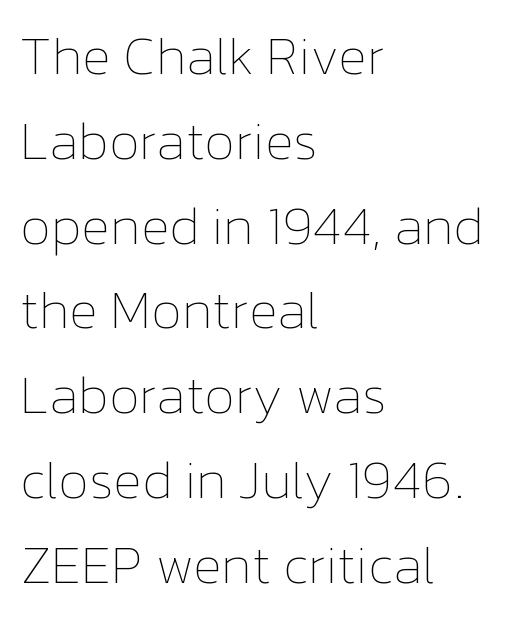
{"italic": "no", "bold": "no", "weight": "thin", "width": "normal", "stroke_contrast": "low", "x_height": "medium", "monospaced": "no", "underline": "no", "align": "left", "line_spacing": "normal", "line_spacing_ratio": 1.57, "letter_spacing": "normal", "letter_spacing_em": 0.0, "glyph_px": 54}
